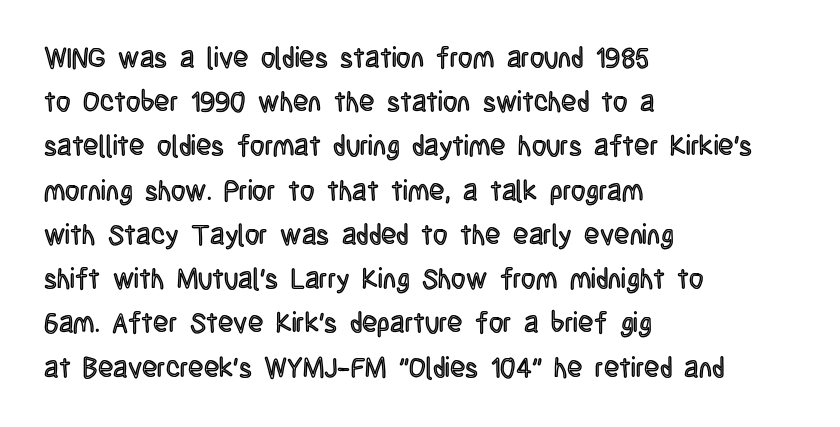
Q: Is the text italic (slanted)? A: No, it is upright.
Q: Is the text underlined? A: No.
Q: How is the paragraph aligned? A: Left-aligned.
Q: Is the spacing between letters normal or unusually wide? A: Normal.
Q: Is the spacing between lines tight, normal or loose? A: Normal.
Q: Width (condensed, normal, or wide)? A: Condensed.
Q: x-height? A: Large.
Q: Monospaced? A: No.
